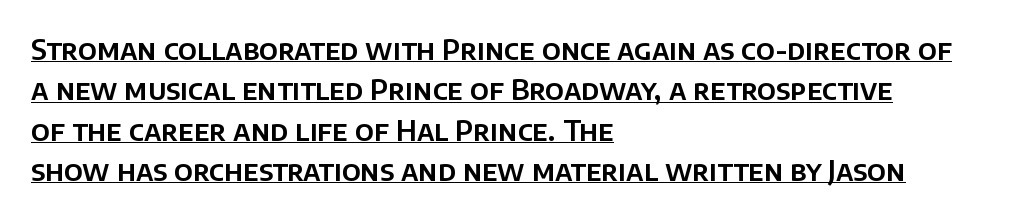
Q: Is the text italic (slanted)? A: No, it is upright.
Q: Is the typeface a serif or a sans-serif typeface? A: Sans-serif.
Q: Is the text underlined? A: Yes.
Q: How is the paragraph aligned? A: Left-aligned.
Q: Is the spacing between letters normal or unusually wide? A: Normal.
Q: Is the spacing between lines tight, normal or loose? A: Normal.
Q: Width (condensed, normal, or wide)? A: Normal.
Q: Stroke contrast? A: Low.
Q: x-height? A: Large.
Q: Monospaced? A: No.
